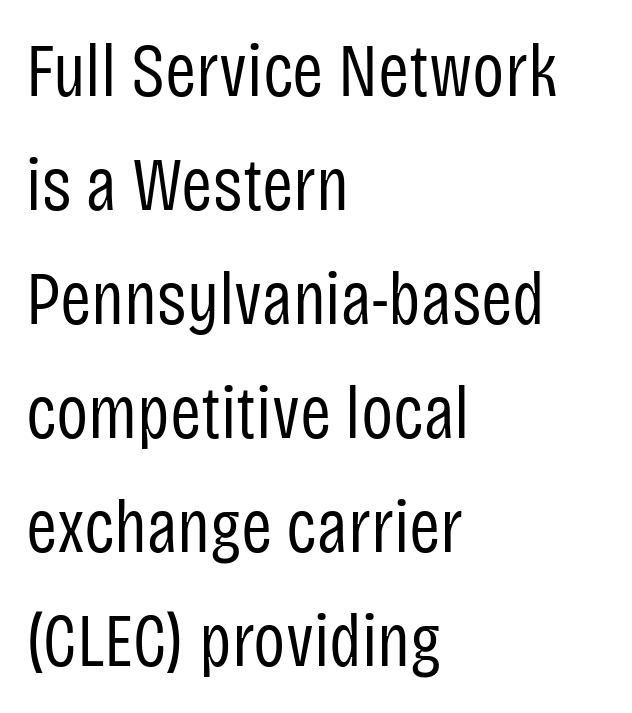
Q: Is the text bold? A: No.
Q: Is the text italic (slanted)? A: No, it is upright.
Q: Is the typeface a serif or a sans-serif typeface? A: Sans-serif.
Q: Is the text underlined? A: No.
Q: How is the paragraph aligned? A: Left-aligned.
Q: Is the spacing between letters normal or unusually wide? A: Normal.
Q: Is the spacing between lines tight, normal or loose? A: Normal.
Q: Width (condensed, normal, or wide)? A: Condensed.
Q: Stroke contrast? A: Low.
Q: x-height? A: Large.
Q: Monospaced? A: No.
